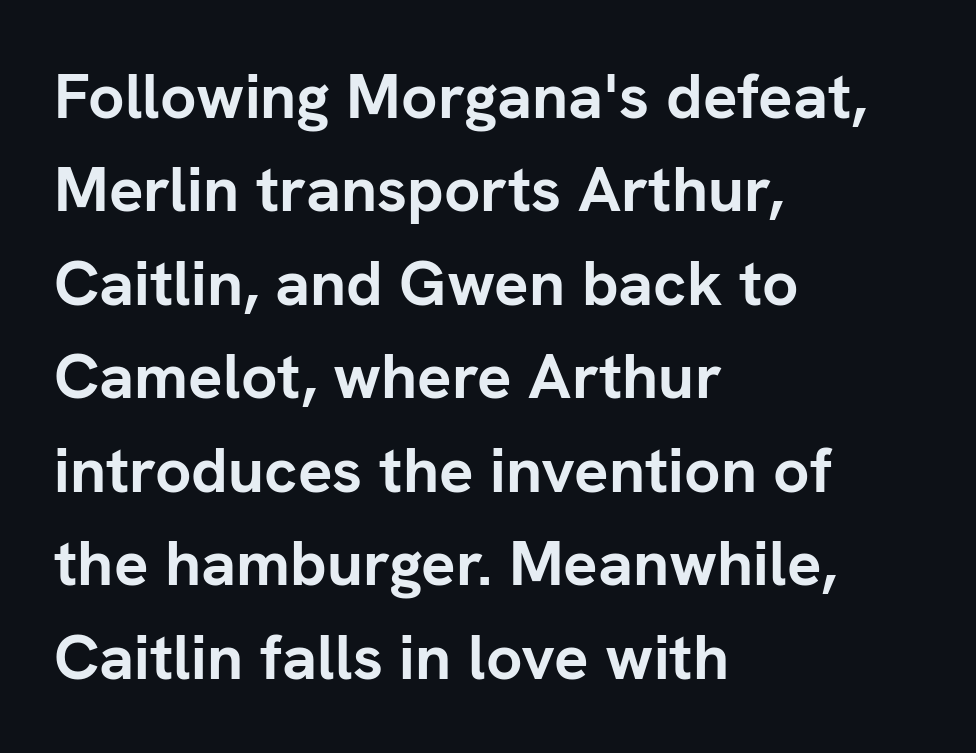
{"serif": "no", "italic": "no", "bold": "yes", "weight": "semibold", "width": "normal", "stroke_contrast": "low", "x_height": "medium", "monospaced": "no", "underline": "no", "align": "left", "line_spacing": "normal", "line_spacing_ratio": 1.46, "letter_spacing": "normal", "letter_spacing_em": 0.0, "glyph_px": 64}
